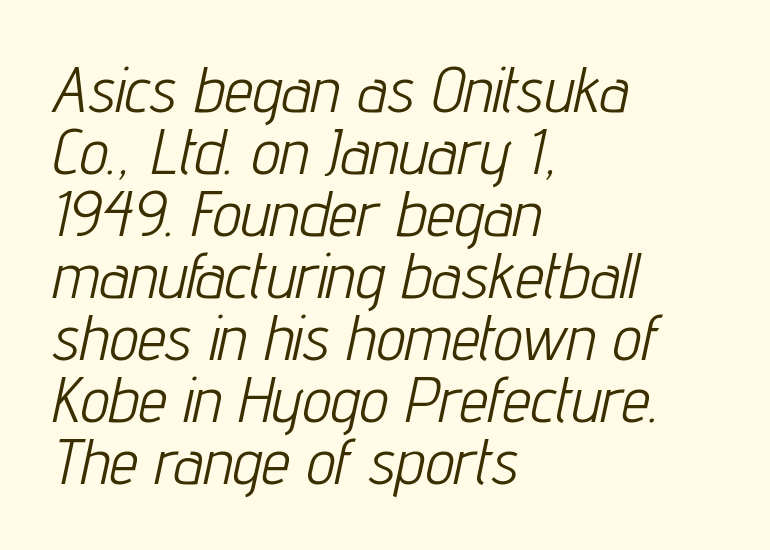
The image shows 64 px light, condensed type, italic (leaning right); set left-aligned, tight line spacing (0.97x), normal letter spacing, not underlined; low stroke contrast and a medium x-height.
